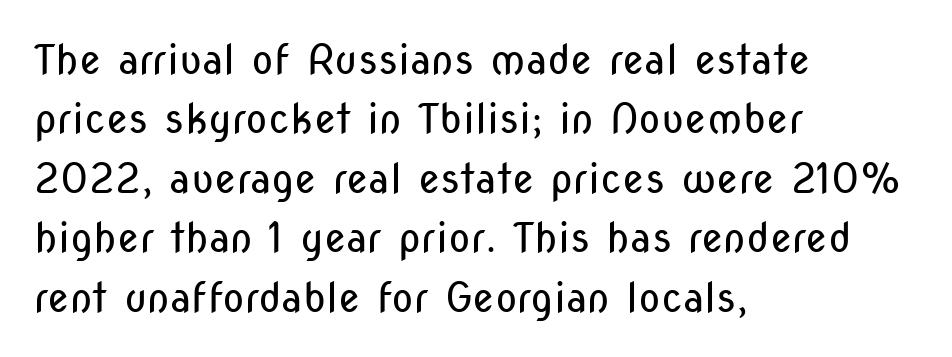
The glyphs are unaccompanied by any horizontal stroke below them. If you drew a line through each stem, it would be perfectly vertical. Is this a heavy cut? Hardly; it is regular or lighter. Where is the straight margin? On the left.
